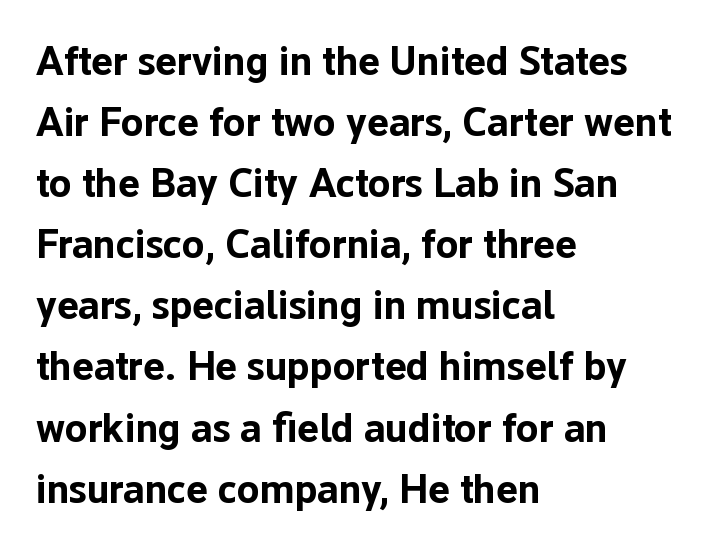
Q: Is the text bold? A: Yes.
Q: Is the text italic (slanted)? A: No, it is upright.
Q: Is the typeface a serif or a sans-serif typeface? A: Sans-serif.
Q: Is the text underlined? A: No.
Q: How is the paragraph aligned? A: Left-aligned.
Q: Is the spacing between letters normal or unusually wide? A: Normal.
Q: Is the spacing between lines tight, normal or loose? A: Normal.
Q: Width (condensed, normal, or wide)? A: Normal.
Q: Stroke contrast? A: Low.
Q: x-height? A: Medium.
Q: Monospaced? A: No.
